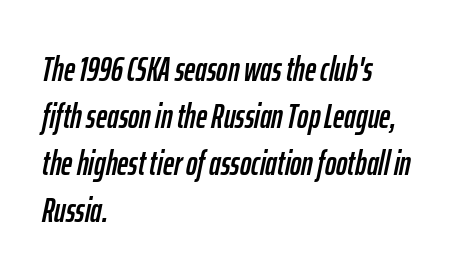
The image shows 34 px condensed type, italic (leaning right); set left-aligned, normal line spacing (1.38x), normal letter spacing, not underlined; low stroke contrast and a medium x-height.
